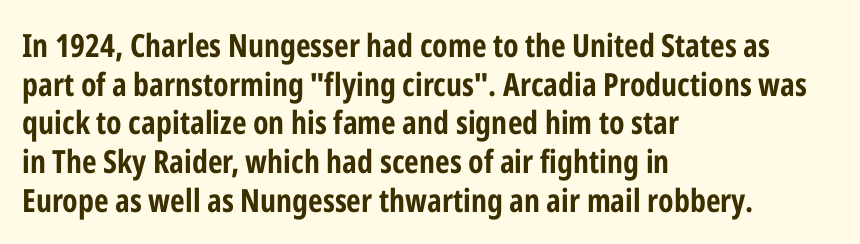
Q: Is the text bold? A: Yes.
Q: Is the text italic (slanted)? A: No, it is upright.
Q: Is the typeface a serif or a sans-serif typeface? A: Sans-serif.
Q: Is the text underlined? A: No.
Q: How is the paragraph aligned? A: Left-aligned.
Q: Is the spacing between letters normal or unusually wide? A: Normal.
Q: Width (condensed, normal, or wide)? A: Condensed.
Q: Stroke contrast? A: Low.
Q: x-height? A: Medium.
Q: Monospaced? A: No.
